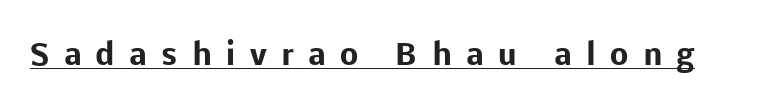
{"serif": "no", "italic": "no", "bold": "yes", "weight": "heavy", "width": "normal", "stroke_contrast": "low", "x_height": "medium", "monospaced": "no", "underline": "yes", "letter_spacing": "wide", "letter_spacing_em": 0.49, "glyph_px": 29}
